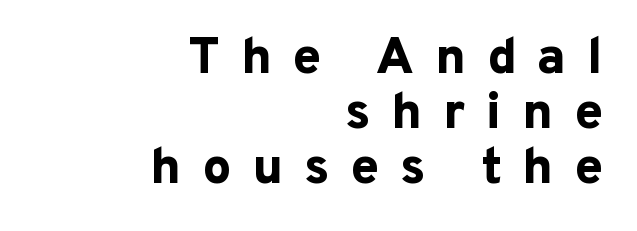
{"serif": "no", "italic": "no", "bold": "yes", "weight": "bold", "width": "normal", "stroke_contrast": "low", "x_height": "medium", "monospaced": "no", "underline": "no", "align": "right", "line_spacing": "tight", "line_spacing_ratio": 1.08, "letter_spacing": "wide", "letter_spacing_em": 0.41, "glyph_px": 51}
